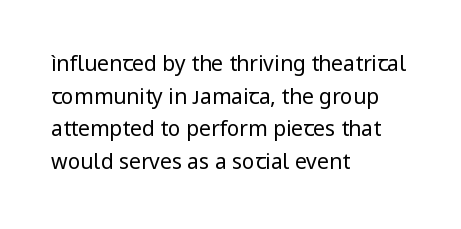
The axis of the letterforms is exactly vertical. Here the glyphs are tracked normally, forming tight word shapes. Descenders hang freely into open space. Line beginnings align vertically; line endings do not. The rows are spaced the way most documents space them.
